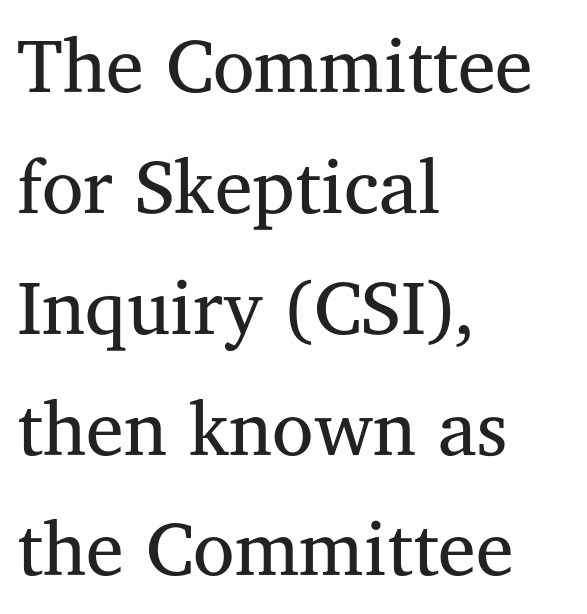
The image shows 76 px regular-weight serif type, upright; set left-aligned, normal line spacing (1.59x), normal letter spacing, not underlined; medium stroke contrast and a medium x-height.
